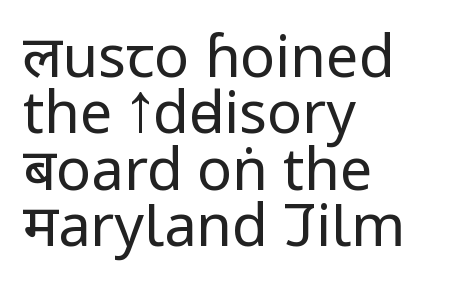
Q: Is the text bold? A: No.
Q: Is the text italic (slanted)? A: No, it is upright.
Q: Is the typeface a serif or a sans-serif typeface? A: Sans-serif.
Q: Is the text underlined? A: No.
Q: How is the paragraph aligned? A: Left-aligned.
Q: Is the spacing between letters normal or unusually wide? A: Normal.
Q: Is the spacing between lines tight, normal or loose? A: Tight.
Q: Width (condensed, normal, or wide)? A: Condensed.
Q: Stroke contrast? A: Low.
Q: x-height? A: Large.
Q: Monospaced? A: No.
